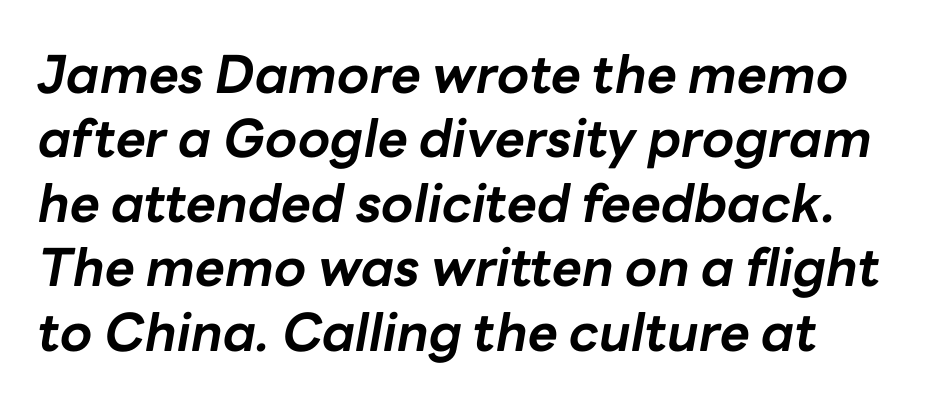
Looks like regular typesetting: each glyph gets only the width it needs. Line starts are locked; line ends wander. Check under the words: just untouched page. The typesetting leans heavy: a genuine bold. The face used here has a pronounced slope to its letters. The type is set solid horizontally, with unmodified tracking.
